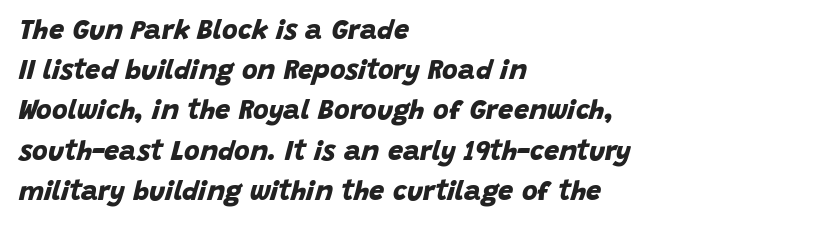
{"bold": "yes", "underline": "no", "align": "left", "line_spacing": "normal", "line_spacing_ratio": 1.49, "letter_spacing": "normal", "letter_spacing_em": 0.0, "glyph_px": 27}
